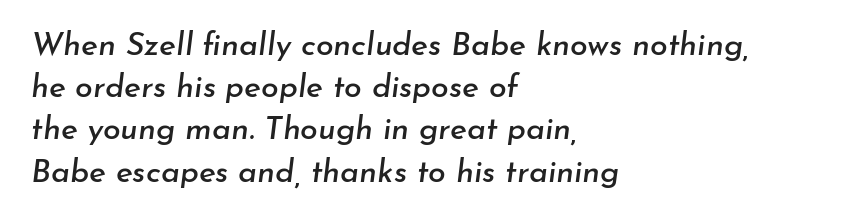
Each line starts at the same left margin while the right side varies. Plain, unruled lines of type. If you measured baseline to baseline, you'd find a middling distance. Proportional: the letters do not fall into vertical columns. Tracking value appears to be zero — textbook default spacing.
